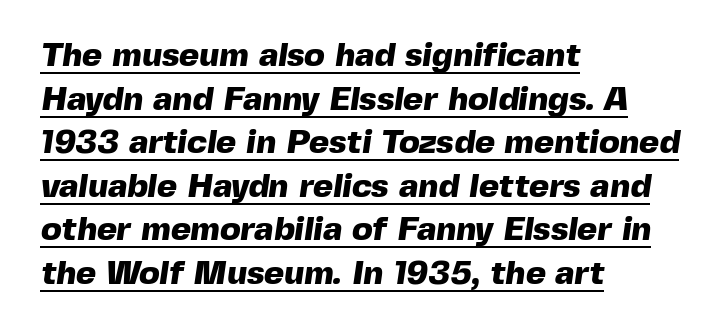
The image shows 34 px heavy sans-serif type; set left-aligned, normal line spacing (1.28x), normal letter spacing, underlined; a medium x-height.
